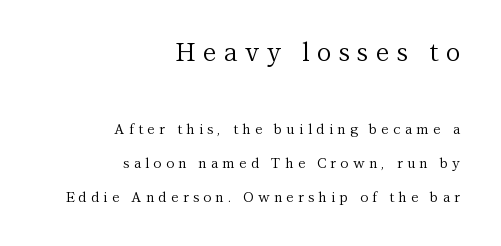
{"italic": "no", "bold": "no", "underline": "no", "align": "right", "line_spacing": "loose", "line_spacing_ratio": 2.43, "letter_spacing": "wide", "letter_spacing_em": 0.3, "larger_block": "first", "size_ratio": 1.79, "glyph_px": 25}
